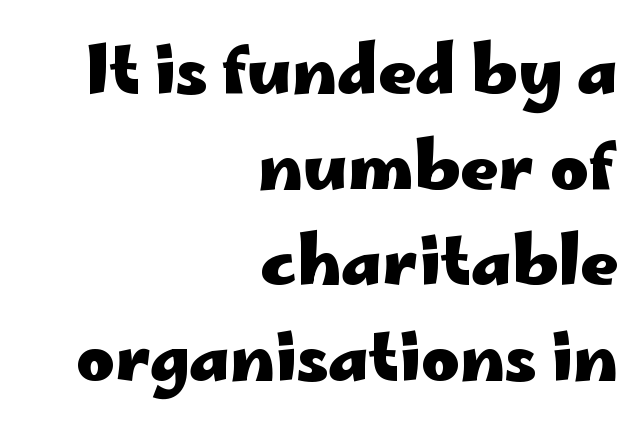
{"serif": "no", "italic": "no", "bold": "yes", "weight": "heavy", "width": "wide", "stroke_contrast": "low", "x_height": "small", "monospaced": "no", "underline": "no", "align": "right", "line_spacing": "normal", "line_spacing_ratio": 1.45, "letter_spacing": "normal", "letter_spacing_em": 0.0, "glyph_px": 66}
